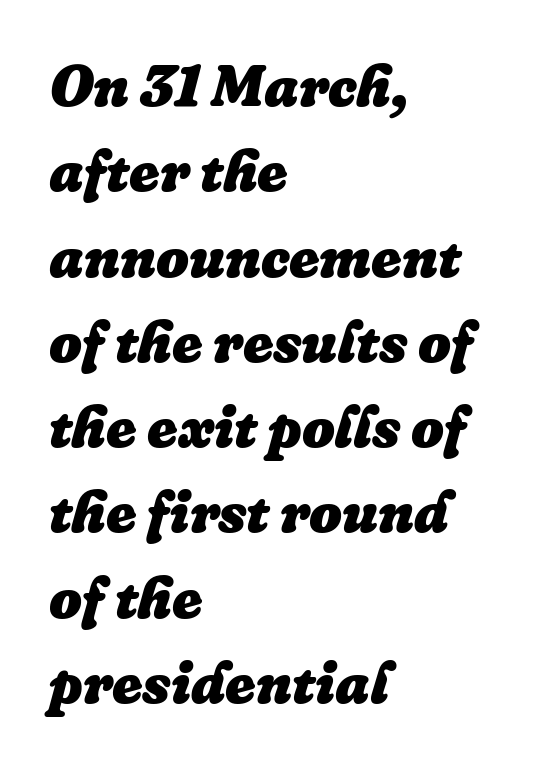
The image shows 58 px heavy type, italic (leaning right); set left-aligned, normal line spacing (1.47x), normal letter spacing, not underlined; low stroke contrast and a medium x-height.
